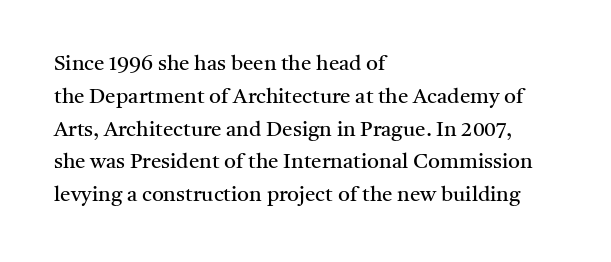
Q: Is the text bold? A: No.
Q: Is the text italic (slanted)? A: No, it is upright.
Q: Is the text underlined? A: No.
Q: How is the paragraph aligned? A: Left-aligned.
Q: Is the spacing between letters normal or unusually wide? A: Normal.
Q: Is the spacing between lines tight, normal or loose? A: Normal.
